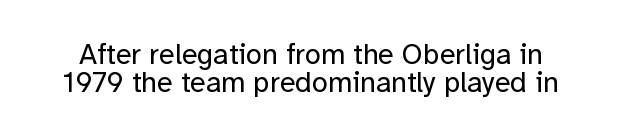
The image shows 29 px regular-weight sans-serif type, upright; set tight line spacing (0.95x), normal letter spacing, not underlined; low stroke contrast and a medium x-height.
